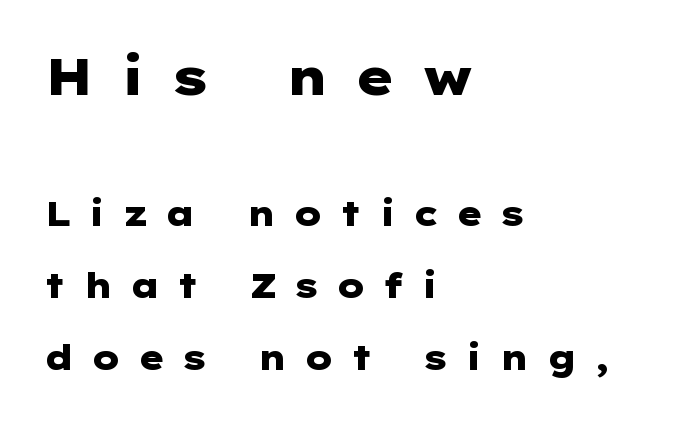
These two chunks differ in scale, with the top chunk taking the larger measure. Summary of vertical rhythm: relaxed, with wide interline spacing. Nobody drew a line under any word here. The characters display no serif detailing; their extremities are plain.
